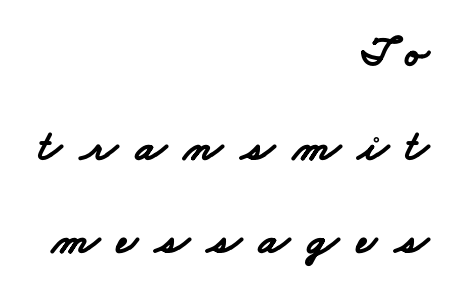
The letters are spread apart with noticeably loose tracking. Nope, no serifs anywhere on these letters. Here the designer chose a conventional face with non-uniform glyph widths. Check under the words: just untouched page.
